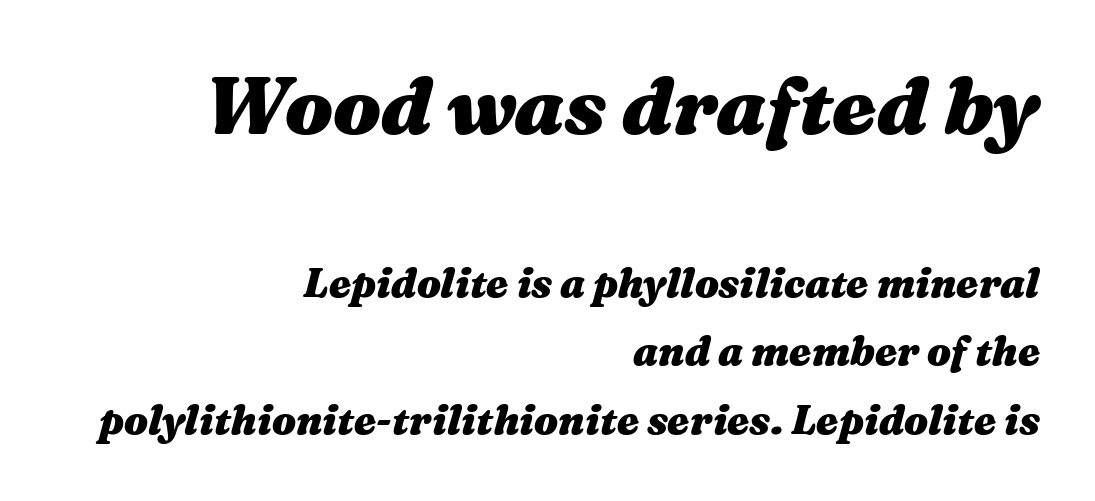
Q: Is the text bold? A: Yes.
Q: Is the text italic (slanted)? A: Yes, it leans right by about 16 degrees.
Q: Is the text underlined? A: No.
Q: How is the paragraph aligned? A: Right-aligned.
Q: Is the spacing between letters normal or unusually wide? A: Normal.
Q: Which block of text is set in a larger size, the first (top) or the second (bottom)? A: The first (top) one.
Q: Width (condensed, normal, or wide)? A: Wide.
Q: Stroke contrast? A: Medium.
Q: x-height? A: Medium.
Q: Monospaced? A: No.
